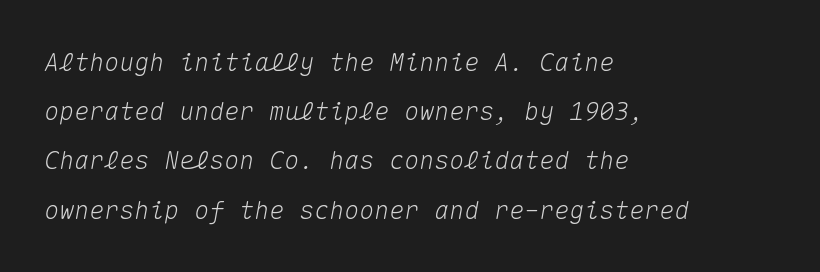
Q: Is the text italic (slanted)? A: Yes, it leans right by about 10 degrees.
Q: Is the text underlined? A: No.
Q: How is the paragraph aligned? A: Left-aligned.
Q: Is the spacing between letters normal or unusually wide? A: Normal.
Q: Is the spacing between lines tight, normal or loose? A: Loose.
